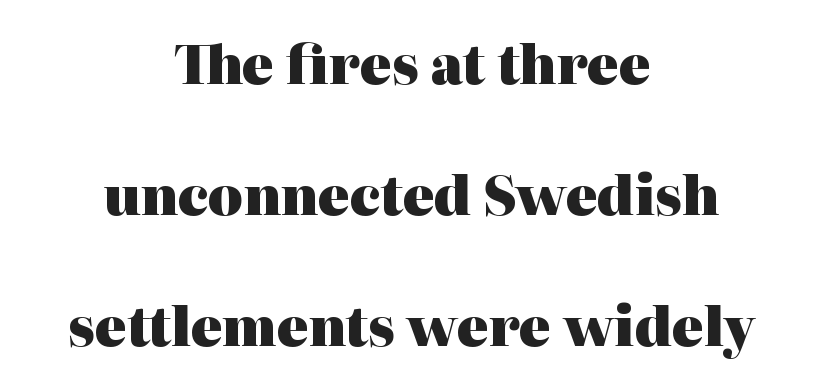
The image shows 53 px heavy serif type, upright; set centered, loose line spacing (2.47x), normal letter spacing, not underlined; high stroke contrast and a medium x-height.
